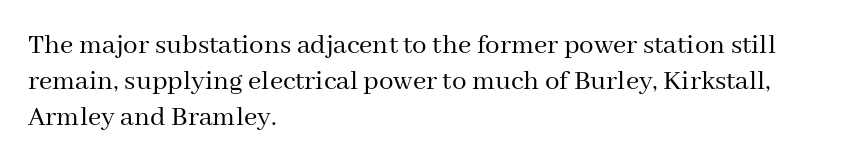
The image shows 29 px regular-weight serif type, upright; set left-aligned, line spacing 1.24x, normal letter spacing, not underlined; medium stroke contrast and a medium x-height.
